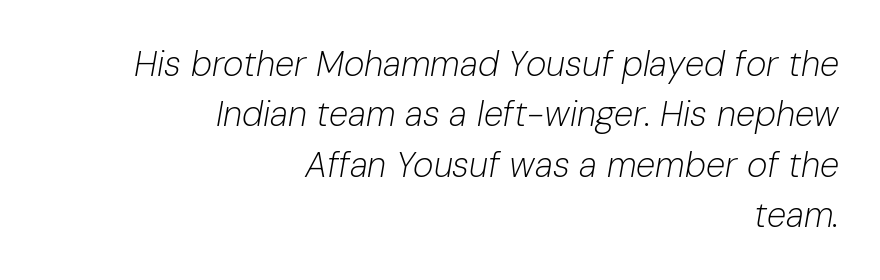
The image shows 35 px light type, italic (leaning right); set right-aligned, normal line spacing (1.44x), normal letter spacing, not underlined; low stroke contrast and a medium x-height.
